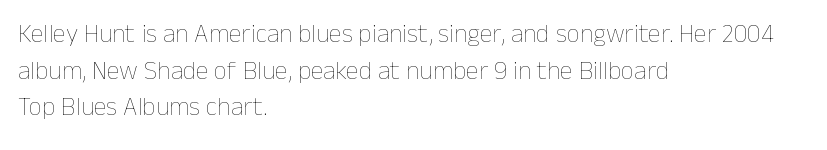
{"italic": "no", "bold": "no", "underline": "no", "align": "left", "line_spacing": "normal", "line_spacing_ratio": 1.41, "letter_spacing": "normal", "letter_spacing_em": 0.0, "glyph_px": 26}
